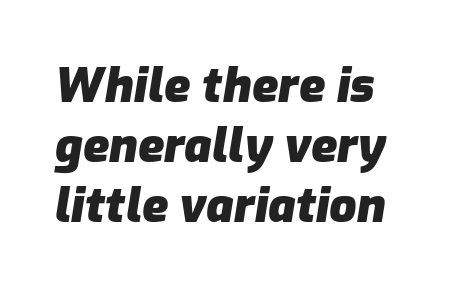
The image shows 48 px heavy type, italic (leaning right); set left-aligned, normal line spacing (1.25x), normal letter spacing, not underlined; low stroke contrast and a medium x-height.
